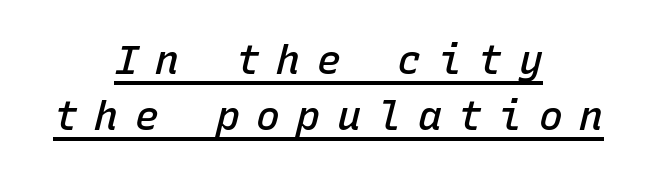
Q: Is the text bold? A: Semi-bold.
Q: Is the text italic (slanted)? A: Yes, it leans right by about 15 degrees.
Q: Is the text underlined? A: Yes.
Q: How is the paragraph aligned? A: Centered.
Q: Is the spacing between letters normal or unusually wide? A: Unusually wide.
Q: Is the spacing between lines tight, normal or loose? A: Normal.
Q: Width (condensed, normal, or wide)? A: Normal.
Q: Stroke contrast? A: Low.
Q: x-height? A: Medium.
Q: Monospaced? A: Yes.
